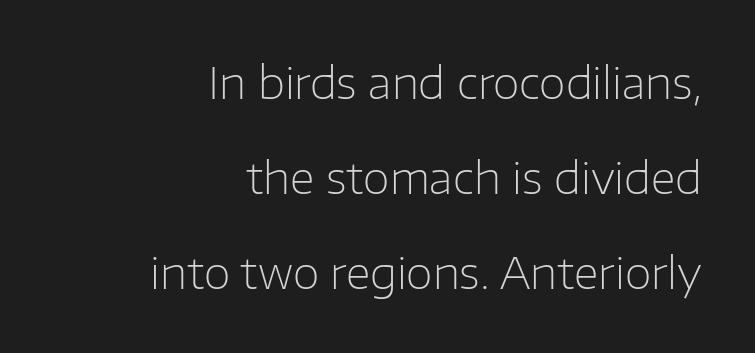
{"serif": "no", "italic": "no", "bold": "no", "weight": "light", "width": "normal", "stroke_contrast": "low", "x_height": "medium", "monospaced": "no", "underline": "no", "align": "right", "line_spacing": "loose", "line_spacing_ratio": 2.16, "letter_spacing": "normal", "letter_spacing_em": 0.0, "glyph_px": 44}
